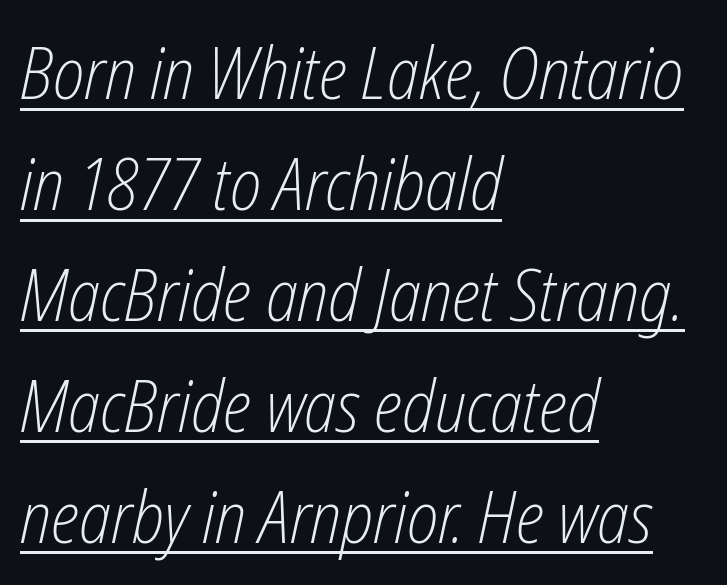
The image shows 73 px light, condensed type, italic (leaning right); set left-aligned, normal line spacing (1.52x), normal letter spacing, underlined; low stroke contrast and a medium x-height.
